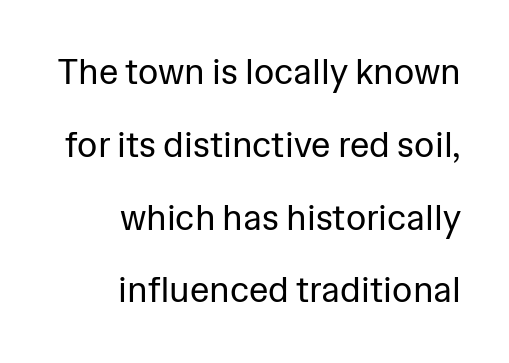
{"serif": "no", "italic": "no", "bold": "no", "weight": "regular", "width": "normal", "stroke_contrast": "low", "x_height": "medium", "monospaced": "no", "underline": "no", "align": "right", "line_spacing": "loose", "line_spacing_ratio": 2.08, "letter_spacing": "normal", "letter_spacing_em": 0.0, "glyph_px": 35}
